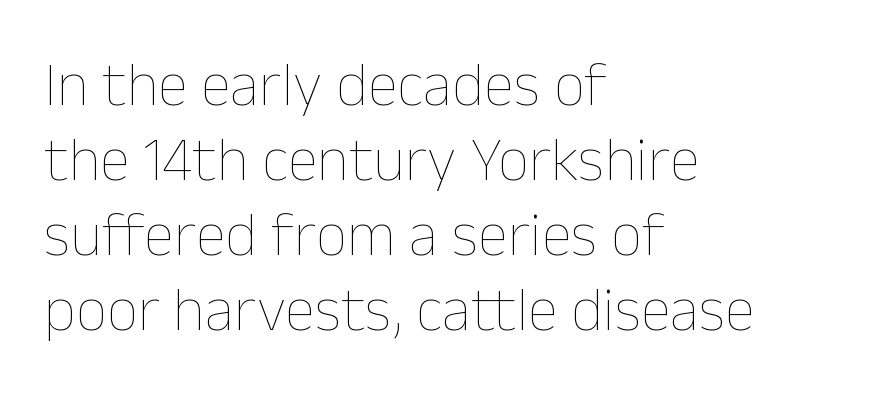
{"italic": "no", "bold": "no", "weight": "thin", "width": "normal", "stroke_contrast": "low", "x_height": "medium", "monospaced": "no", "underline": "no", "align": "left", "line_spacing_ratio": 1.21, "letter_spacing": "normal", "letter_spacing_em": 0.0, "glyph_px": 62}
